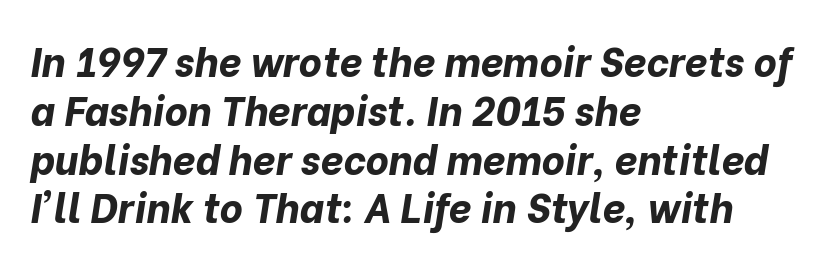
Q: Is the text bold? A: Yes.
Q: Is the text italic (slanted)? A: Yes, it leans right by about 10 degrees.
Q: Is the text underlined? A: No.
Q: How is the paragraph aligned? A: Left-aligned.
Q: Is the spacing between letters normal or unusually wide? A: Normal.
Q: Width (condensed, normal, or wide)? A: Normal.
Q: Stroke contrast? A: Low.
Q: x-height? A: Medium.
Q: Monospaced? A: No.
